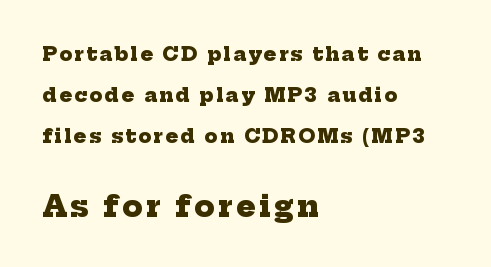
Q: Is the text bold? A: Yes.
Q: Is the typeface a serif or a sans-serif typeface? A: Serif.
Q: Is the text underlined? A: No.
Q: How is the paragraph aligned? A: Left-aligned.
Q: Is the spacing between lines tight, normal or loose? A: Loose.
Q: Which block of text is set in a larger size, the first (top) or the second (bottom)? A: The second (bottom) one.
Q: Width (condensed, normal, or wide)? A: Normal.
Q: Stroke contrast? A: Low.
Q: x-height? A: Medium.
Q: Monospaced? A: No.
